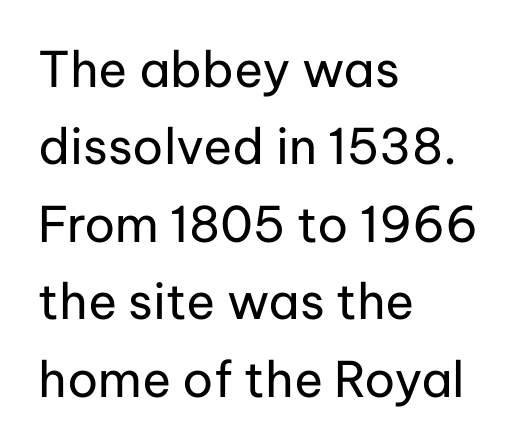
This rendering features lettering with no underline. Weight: in the light-to-regular range. Spacing between characters is what you'd get straight out of the box. Looks like regular typesetting: each glyph gets only the width it needs. Does the type have serifs? No, each stem ends abruptly. The rendering anchors every line to the left-hand side.
